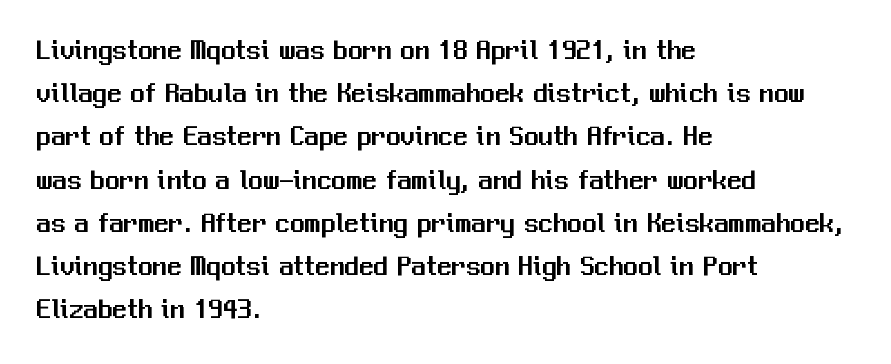
The image shows 29 px sans-serif type, upright; set left-aligned, normal line spacing (1.49x), normal letter spacing, not underlined; medium stroke contrast and a medium x-height.
